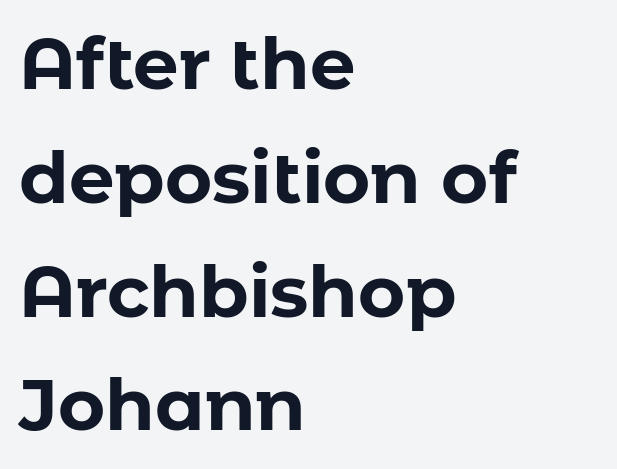
{"serif": "no", "italic": "no", "bold": "yes", "weight": "bold", "width": "normal", "stroke_contrast": "low", "x_height": "medium", "monospaced": "no", "underline": "no", "align": "left", "line_spacing": "normal", "line_spacing_ratio": 1.58, "letter_spacing": "normal", "letter_spacing_em": 0.0, "glyph_px": 72}
